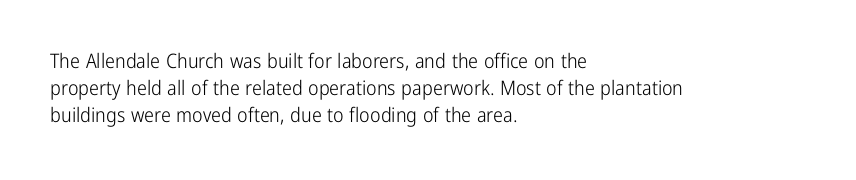
{"italic": "no", "bold": "no", "underline": "no", "align": "left", "line_spacing": "normal", "line_spacing_ratio": 1.35, "letter_spacing": "normal", "letter_spacing_em": 0.0, "glyph_px": 20}
